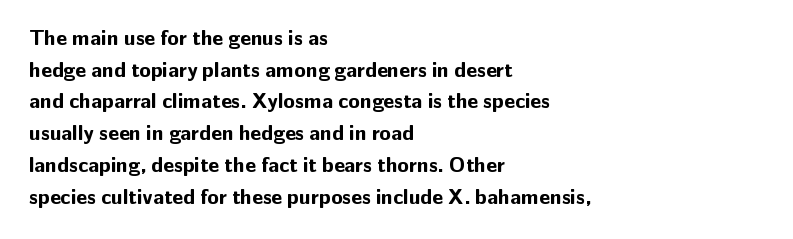
Q: Is the text bold? A: Yes.
Q: Is the text italic (slanted)? A: No, it is upright.
Q: Is the text underlined? A: No.
Q: How is the paragraph aligned? A: Left-aligned.
Q: Is the spacing between letters normal or unusually wide? A: Normal.
Q: Is the spacing between lines tight, normal or loose? A: Normal.
